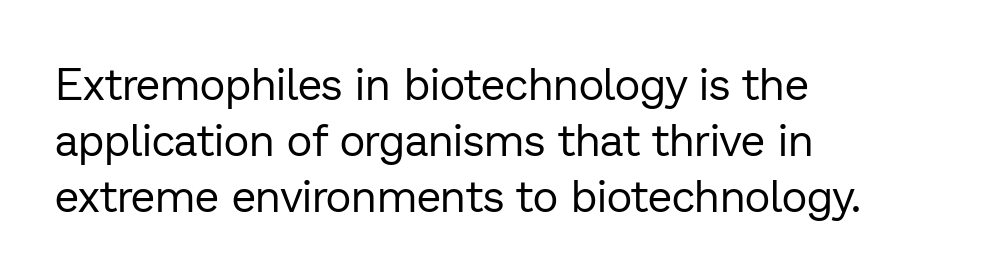
{"serif": "no", "italic": "no", "bold": "no", "weight": "regular", "width": "normal", "stroke_contrast": "low", "x_height": "medium", "monospaced": "no", "underline": "no", "align": "left", "line_spacing": "normal", "line_spacing_ratio": 1.27, "letter_spacing": "normal", "letter_spacing_em": 0.0, "glyph_px": 44}
